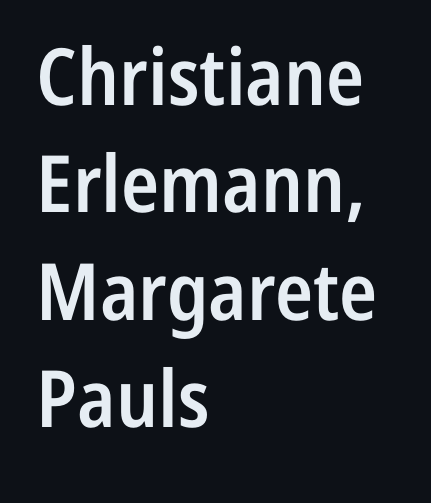
A normal amount of white space separates one row of letters from the next. Each word holds together tightly as a unit, with standard inter-letter gaps. Each letter's strokes conclude bluntly, with no projecting serifs. The lines in this sample share a left origin and differ only in where they stop. Does the weight exceed regular? Yes, but only to semibold. Looks like regular typesetting: each glyph gets only the width it needs.
